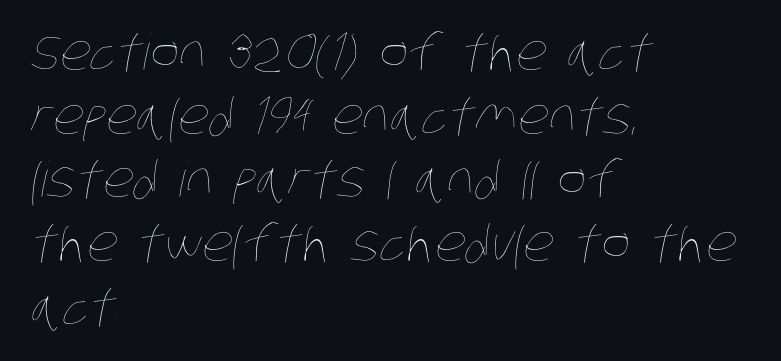
The image shows 49 px thin, condensed type; set left-aligned, normal line spacing (1.3x), normal letter spacing, not underlined; low stroke contrast and a large x-height.
